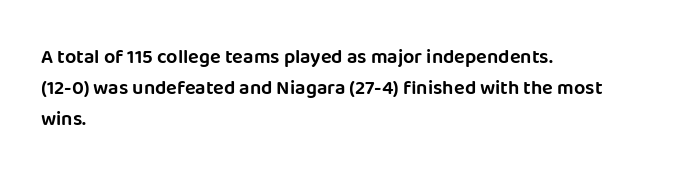
Q: Is the text italic (slanted)? A: No, it is upright.
Q: Is the text underlined? A: No.
Q: How is the paragraph aligned? A: Left-aligned.
Q: Is the spacing between letters normal or unusually wide? A: Normal.
Q: Is the spacing between lines tight, normal or loose? A: Normal.
